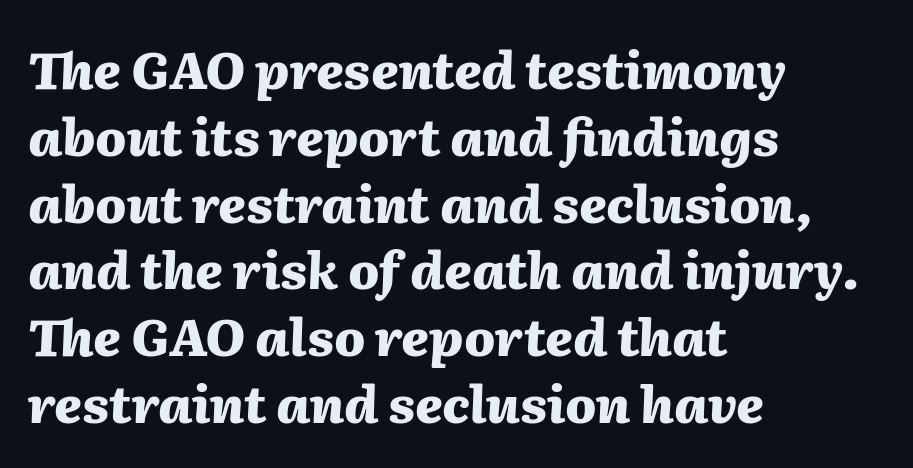
{"italic": "yes", "lean": "right", "slant_degrees": 2, "bold": "yes", "weight": "heavy", "width": "normal", "stroke_contrast": "medium", "x_height": "medium", "monospaced": "no", "underline": "no", "align": "left", "line_spacing": "normal", "line_spacing_ratio": 1.31, "letter_spacing": "normal", "letter_spacing_em": 0.0, "glyph_px": 51}
